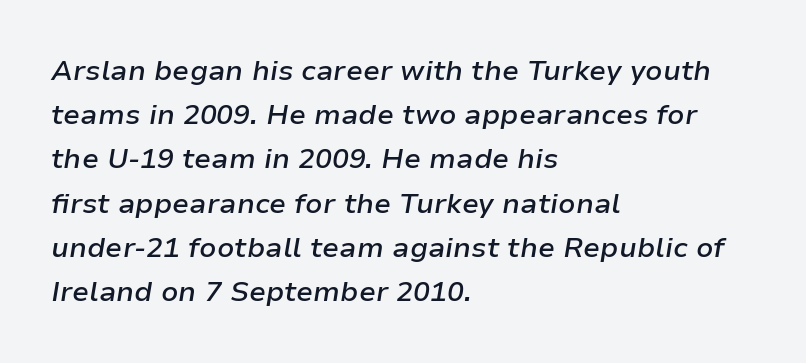
Q: Is the text bold? A: Semi-bold.
Q: Is the text italic (slanted)? A: Yes, it leans right by about 9 degrees.
Q: Is the text underlined? A: No.
Q: How is the paragraph aligned? A: Left-aligned.
Q: Is the spacing between letters normal or unusually wide? A: Normal.
Q: Is the spacing between lines tight, normal or loose? A: Normal.
Q: Width (condensed, normal, or wide)? A: Normal.
Q: Stroke contrast? A: Low.
Q: x-height? A: Medium.
Q: Monospaced? A: No.
